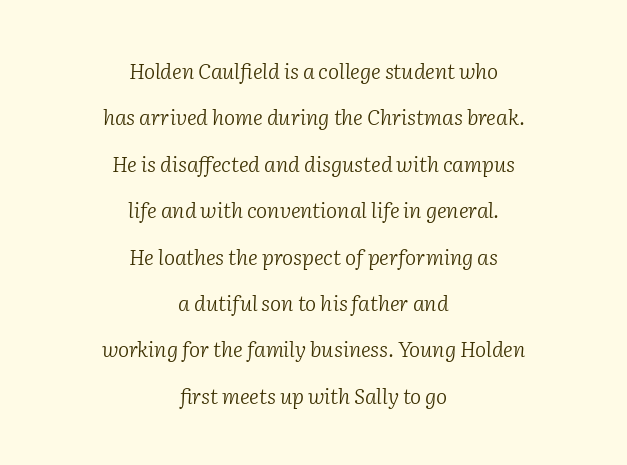
A typesetter would call this zero additional tracking. Line starts and ends both wander, symmetrically. The area under the type is left untouched. In terms of posture, this sample is oblique.
